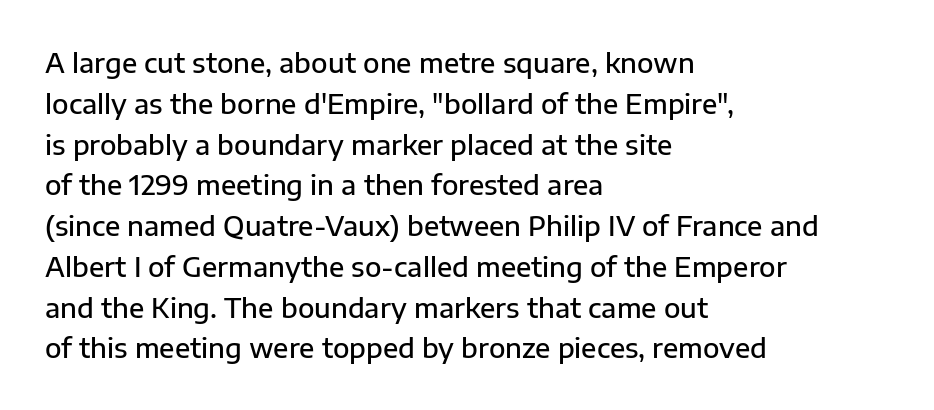
{"italic": "no", "bold": "semi", "underline": "no", "align": "left", "line_spacing": "normal", "line_spacing_ratio": 1.51, "letter_spacing": "normal", "letter_spacing_em": 0.0, "glyph_px": 27}
